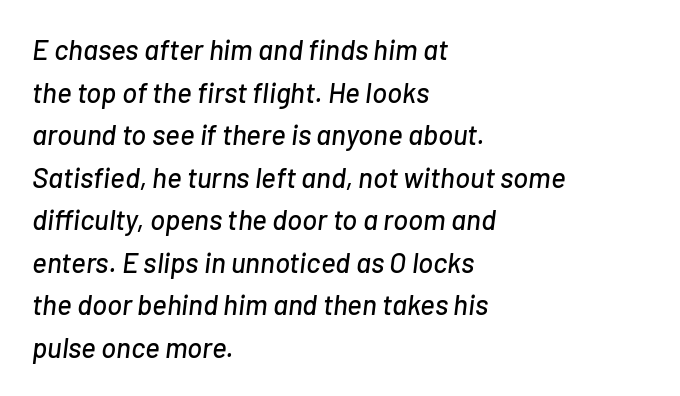
The image shows 28 px text type, italic (leaning right); set left-aligned, normal line spacing (1.52x), normal letter spacing, not underlined; low stroke contrast and a medium x-height.
